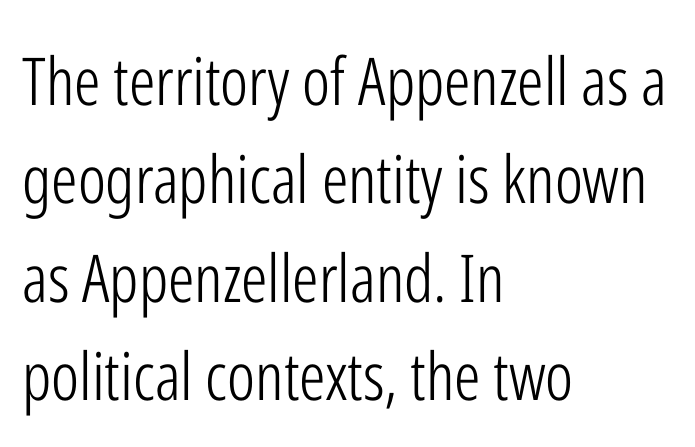
Q: Is the text bold? A: No.
Q: Is the text italic (slanted)? A: No, it is upright.
Q: Is the typeface a serif or a sans-serif typeface? A: Sans-serif.
Q: Is the text underlined? A: No.
Q: How is the paragraph aligned? A: Left-aligned.
Q: Is the spacing between letters normal or unusually wide? A: Normal.
Q: Is the spacing between lines tight, normal or loose? A: Normal.
Q: Width (condensed, normal, or wide)? A: Condensed.
Q: Stroke contrast? A: Low.
Q: x-height? A: Medium.
Q: Monospaced? A: No.
